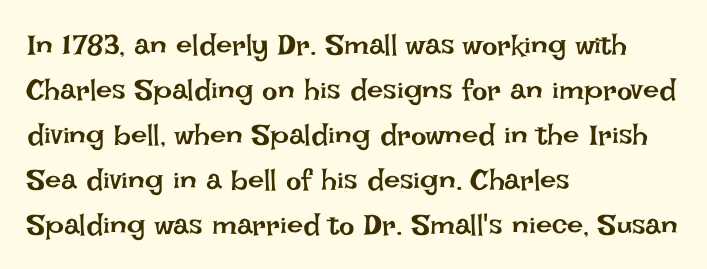
The ragged edge is on the right, which tells us the setting is flush left. Does extra space separate the letters? No, they use regular spacing. Descenders hang freely into open space. The face used here is proportionally spaced, like ordinary book or web type. The lines sit at an ordinary, default distance from one another. Vertical strokes here are truly vertical.
